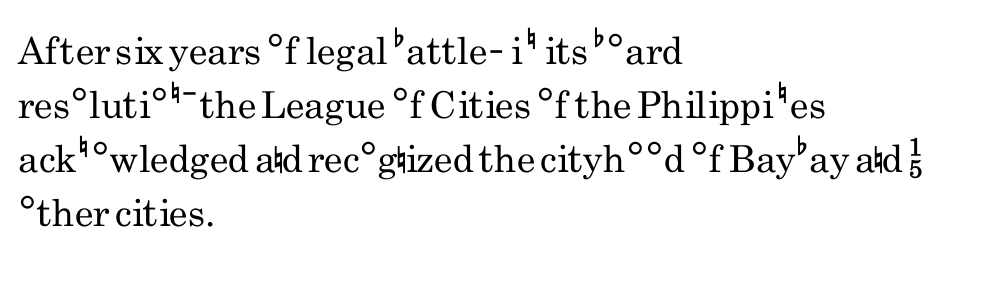
{"serif": "no", "italic": "no", "bold": "no", "weight": "regular", "width": "condensed", "stroke_contrast": "low", "x_height": "small", "monospaced": "no", "underline": "no", "align": "left", "line_spacing": "normal", "line_spacing_ratio": 1.46, "letter_spacing": "normal", "letter_spacing_em": 0.0, "glyph_px": 37}
